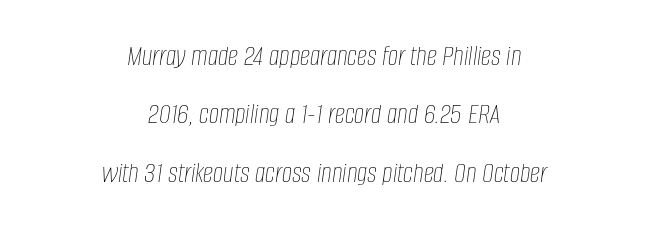
{"italic": "yes", "lean": "right", "slant_degrees": 8, "bold": "no", "weight": "thin", "width": "condensed", "stroke_contrast": "low", "x_height": "large", "monospaced": "no", "underline": "no", "align": "center", "line_spacing": "loose", "line_spacing_ratio": 2.01, "letter_spacing": "normal", "letter_spacing_em": 0.0, "glyph_px": 29}
